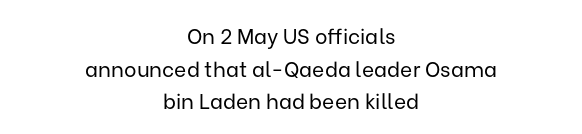
{"italic": "no", "bold": "no", "underline": "no", "align": "center", "line_spacing": "normal", "line_spacing_ratio": 1.55, "letter_spacing": "normal", "letter_spacing_em": 0.0, "glyph_px": 21}
